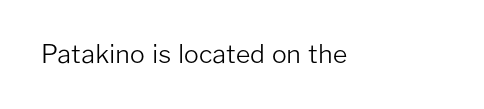
The image shows 25 px text type, upright; set normal letter spacing, not underlined.
